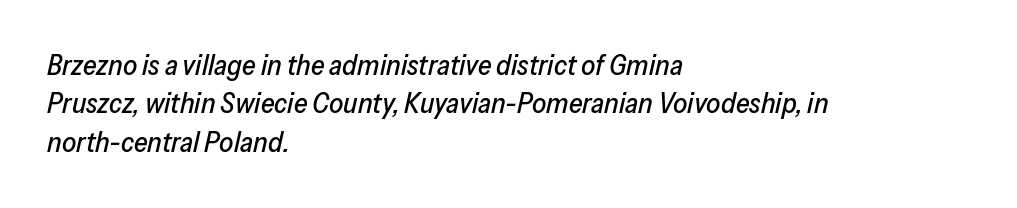
Which margin do the lines hug? The left one — the right edge is uneven. The gap between lines stays unmarked. You can tell it's italic because the verticals aren't actually vertical. In terms of letterspacing, this is plain default setting. A typesetter would call this leading conventional body-copy spacing.
